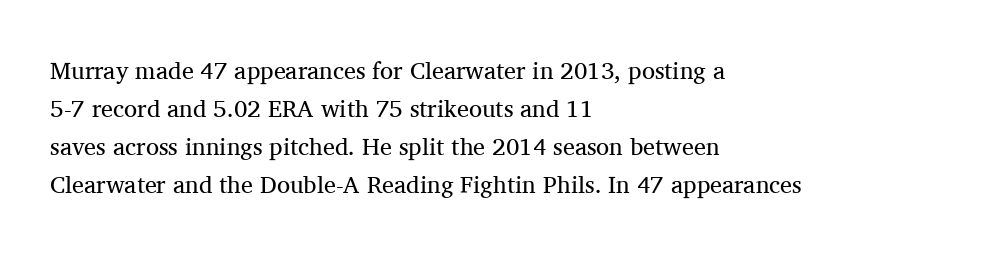
Q: Is the text bold? A: No.
Q: Is the text italic (slanted)? A: No, it is upright.
Q: Is the text underlined? A: No.
Q: How is the paragraph aligned? A: Left-aligned.
Q: Is the spacing between letters normal or unusually wide? A: Normal.
Q: Is the spacing between lines tight, normal or loose? A: Normal.
